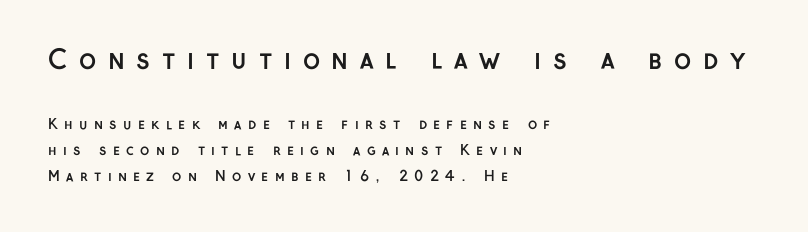
Q: Is the text bold? A: Yes.
Q: Is the text italic (slanted)? A: No, it is upright.
Q: Is the text underlined? A: No.
Q: How is the paragraph aligned? A: Left-aligned.
Q: Is the spacing between letters normal or unusually wide? A: Unusually wide.
Q: Which block of text is set in a larger size, the first (top) or the second (bottom)? A: The first (top) one.
